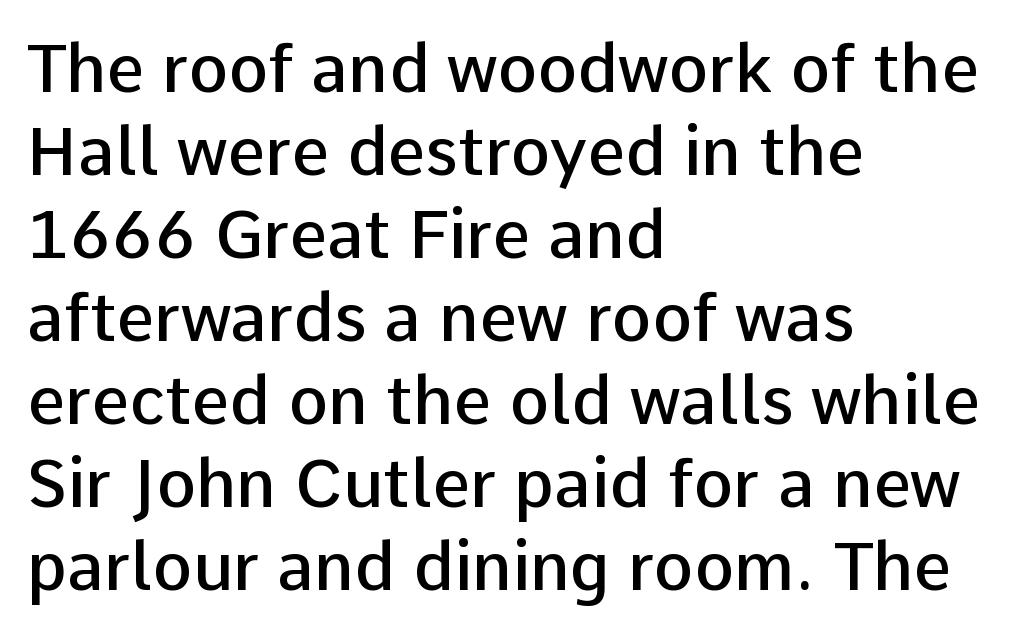
The image shows 67 px semibold sans-serif type, upright; set left-aligned, line spacing 1.24x, normal letter spacing, not underlined; low stroke contrast and a medium x-height.
